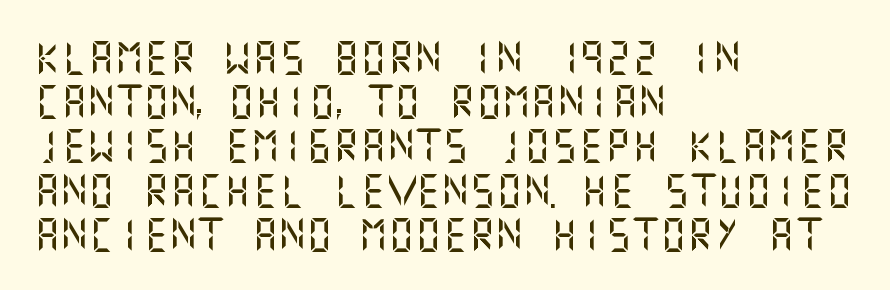
Bare-footed words on every line. Inter-character spacing is left at the font's built-in metrics. No italicization has been applied; the sample stays upright. Line beginnings align vertically; line endings do not. Baseline-to-baseline distance is the conventional proportion of letter height. Grotesque or geometric, the face here clearly has no serifs.
